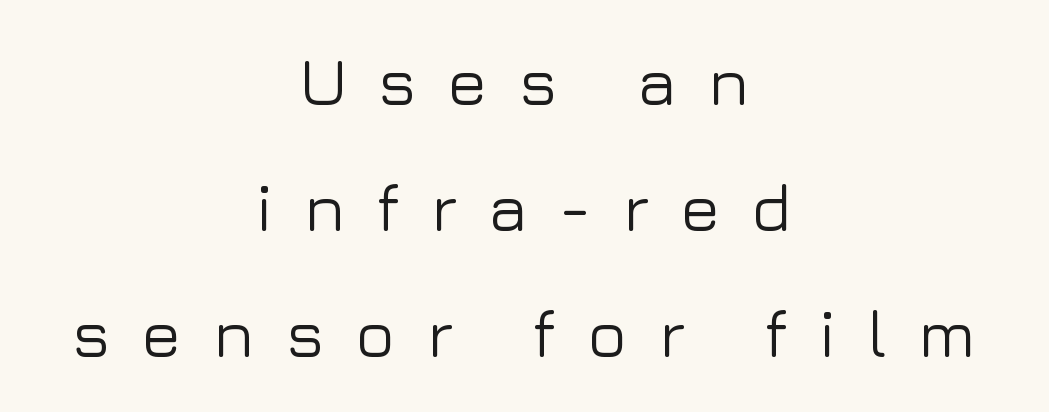
{"serif": "no", "italic": "no", "width": "normal", "stroke_contrast": "low", "x_height": "medium", "monospaced": "no", "underline": "no", "align": "center", "line_spacing_ratio": 1.88, "letter_spacing": "wide", "letter_spacing_em": 0.46, "glyph_px": 67}
